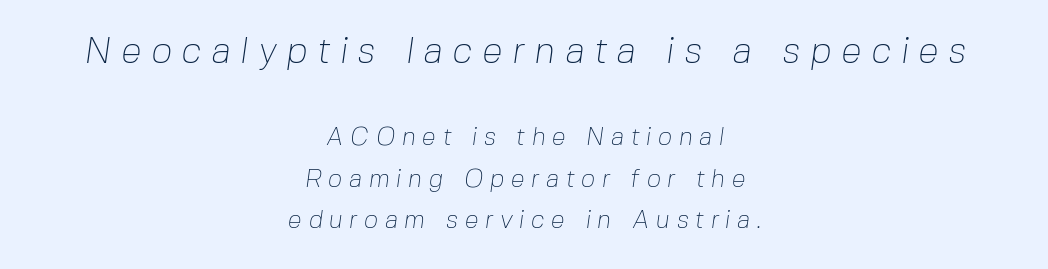
Weight: regular or lighter. The upper block of text is set noticeably larger than the block beneath it. Just letters on the line, the space beneath them empty. The line texture is sparse and dotted thanks to wide tracking. The designer left line spacing at the default. Reading down the block, each line starts at a different indent, mirrored at its end.
